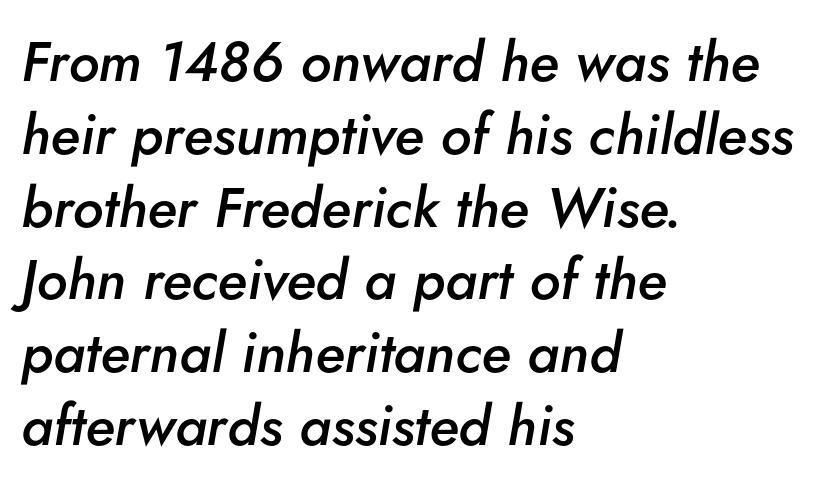
Q: Is the text bold? A: Semi-bold.
Q: Is the text italic (slanted)? A: Yes, it leans right by about 5 degrees.
Q: Is the text underlined? A: No.
Q: How is the paragraph aligned? A: Left-aligned.
Q: Is the spacing between letters normal or unusually wide? A: Normal.
Q: Is the spacing between lines tight, normal or loose? A: Normal.
Q: Width (condensed, normal, or wide)? A: Normal.
Q: Stroke contrast? A: Low.
Q: x-height? A: Small.
Q: Monospaced? A: No.
